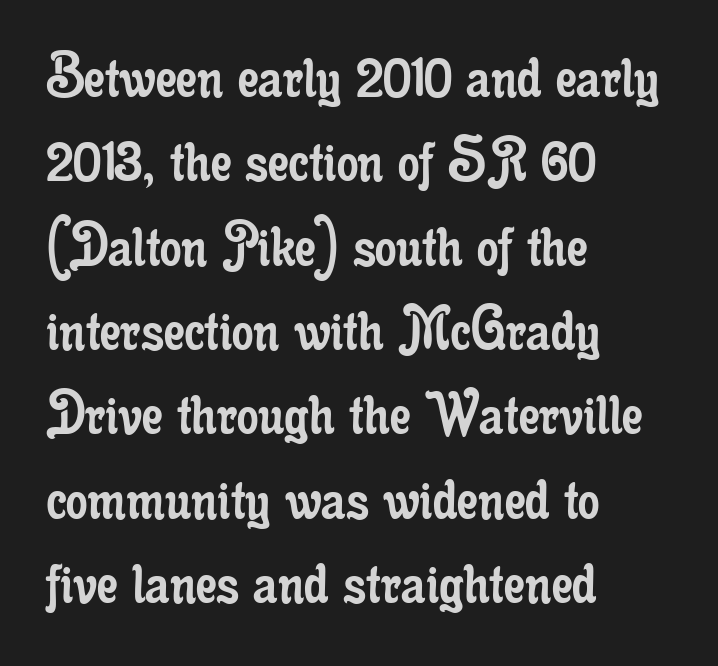
The image shows 68 px regular-weight, condensed serif type, upright; set left-aligned, line spacing 1.24x, normal letter spacing, not underlined; low stroke contrast and a small x-height.
